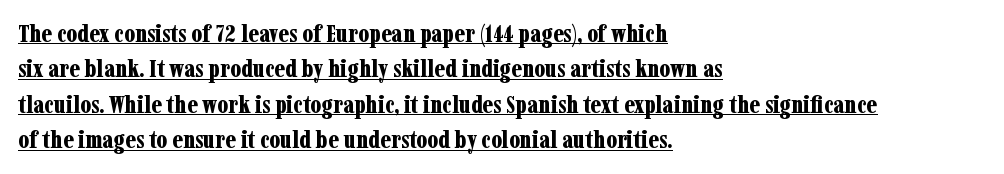
Q: Is the text bold? A: Yes.
Q: Is the text italic (slanted)? A: No, it is upright.
Q: Is the text underlined? A: Yes.
Q: How is the paragraph aligned? A: Left-aligned.
Q: Is the spacing between letters normal or unusually wide? A: Normal.
Q: Is the spacing between lines tight, normal or loose? A: Normal.
